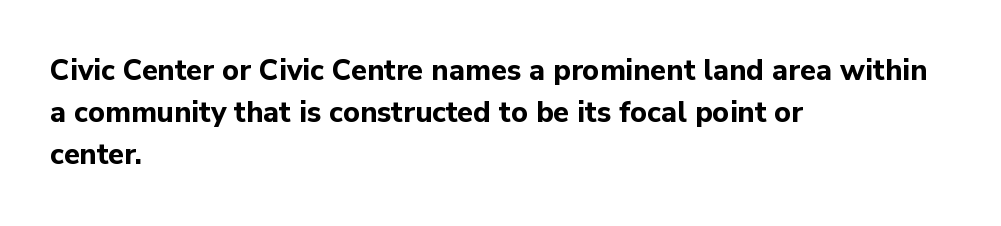
Q: Is the text bold? A: Yes.
Q: Is the text italic (slanted)? A: No, it is upright.
Q: Is the typeface a serif or a sans-serif typeface? A: Sans-serif.
Q: Is the text underlined? A: No.
Q: How is the paragraph aligned? A: Left-aligned.
Q: Is the spacing between letters normal or unusually wide? A: Normal.
Q: Is the spacing between lines tight, normal or loose? A: Normal.
Q: Width (condensed, normal, or wide)? A: Normal.
Q: Stroke contrast? A: Low.
Q: x-height? A: Medium.
Q: Monospaced? A: No.
